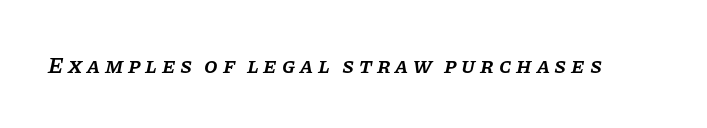
The image shows 22 px text type, italic (leaning right); set unusually wide letter spacing (+0.21 em), not underlined.
